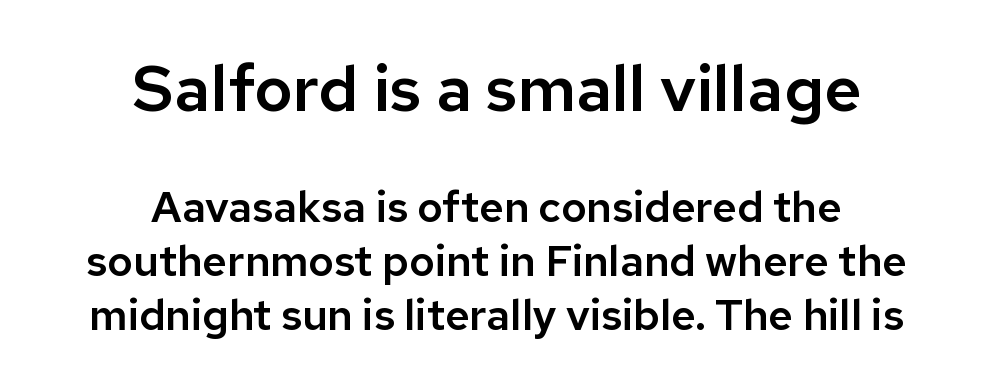
{"serif": "no", "italic": "no", "width": "normal", "stroke_contrast": "low", "x_height": "medium", "monospaced": "no", "underline": "no", "align": "center", "line_spacing": "normal", "line_spacing_ratio": 1.26, "letter_spacing": "normal", "letter_spacing_em": 0.0, "larger_block": "first", "size_ratio": 1.51, "glyph_px": 65}
